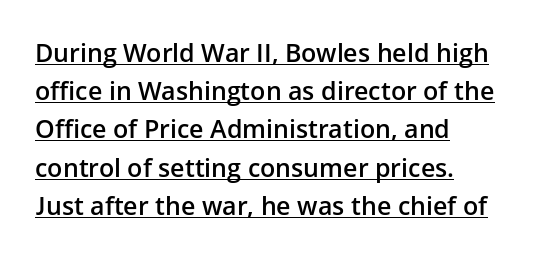
Q: Is the text bold? A: Semi-bold.
Q: Is the text italic (slanted)? A: No, it is upright.
Q: Is the text underlined? A: Yes.
Q: How is the paragraph aligned? A: Left-aligned.
Q: Is the spacing between letters normal or unusually wide? A: Normal.
Q: Is the spacing between lines tight, normal or loose? A: Normal.
